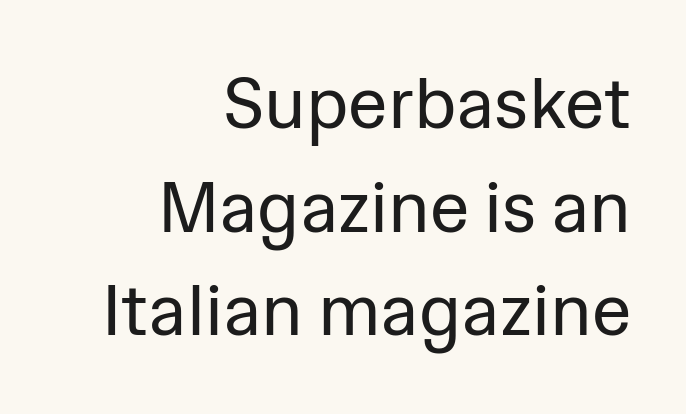
Students, observe: this is what conventionally led text looks like. The axis of the letterforms is exactly vertical. Anything drawn beneath the words? Only blank space. This sample uses plain, unmodified letter spacing. The characters display no serif detailing; their extremities are plain.
